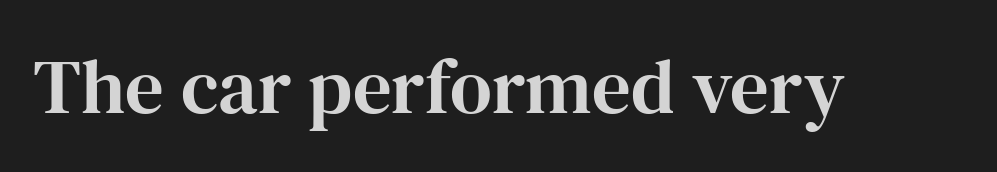
The image shows 77 px serif type, upright; set normal letter spacing, not underlined; high stroke contrast and a medium x-height.
